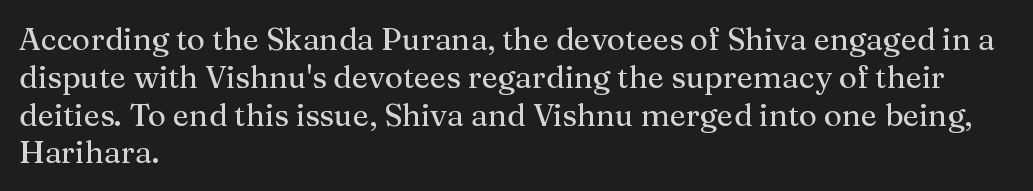
Q: Is the text italic (slanted)? A: No, it is upright.
Q: Is the typeface a serif or a sans-serif typeface? A: Serif.
Q: Is the text underlined? A: No.
Q: How is the paragraph aligned? A: Left-aligned.
Q: Is the spacing between letters normal or unusually wide? A: Normal.
Q: Width (condensed, normal, or wide)? A: Normal.
Q: Stroke contrast? A: Medium.
Q: x-height? A: Medium.
Q: Monospaced? A: No.
